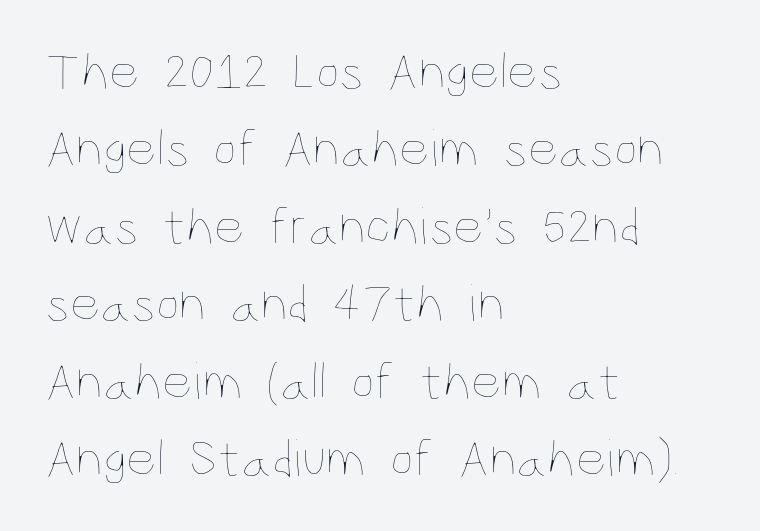
{"italic": "no", "bold": "no", "weight": "thin", "width": "condensed", "stroke_contrast": "low", "x_height": "large", "monospaced": "no", "underline": "no", "align": "left", "line_spacing": "normal", "line_spacing_ratio": 1.46, "letter_spacing": "normal", "letter_spacing_em": 0.0, "glyph_px": 53}
